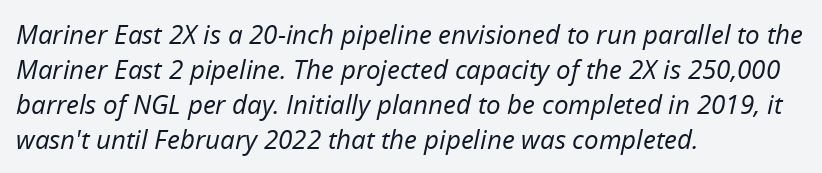
The image shows 26 px text type, italic (leaning right); set left-aligned, normal line spacing (1.34x), normal letter spacing, not underlined.
